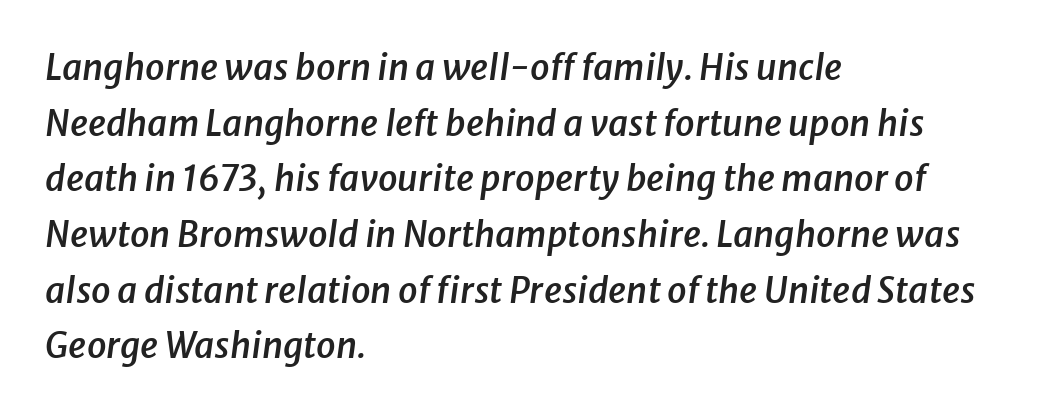
{"italic": "yes", "lean": "right", "slant_degrees": 8, "bold": "semi", "weight": "semibold", "width": "normal", "stroke_contrast": "low", "x_height": "medium", "monospaced": "no", "underline": "no", "align": "left", "line_spacing": "normal", "line_spacing_ratio": 1.59, "letter_spacing": "normal", "letter_spacing_em": 0.0, "glyph_px": 35}
